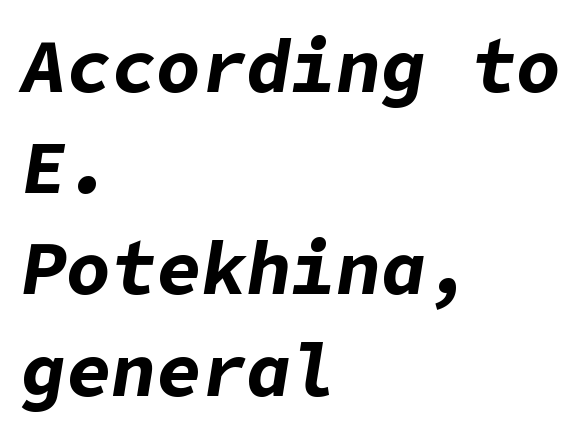
{"italic": "yes", "lean": "right", "slant_degrees": 9, "bold": "yes", "weight": "bold", "width": "normal", "stroke_contrast": "low", "x_height": "medium", "underline": "no", "align": "left", "line_spacing": "normal", "line_spacing_ratio": 1.35, "letter_spacing": "normal", "letter_spacing_em": 0.0, "glyph_px": 75}
